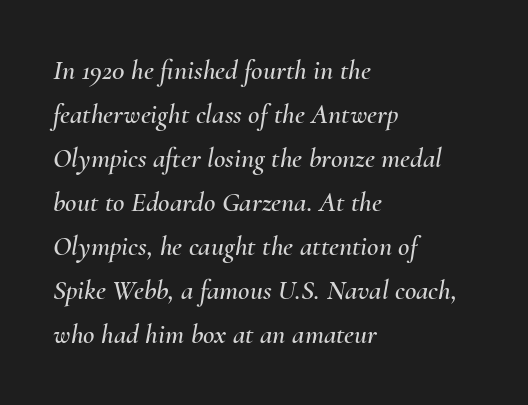
The image shows 28 px text type, italic (leaning right); set left-aligned, normal line spacing (1.57x), normal letter spacing, not underlined; medium stroke contrast and a small x-height.
